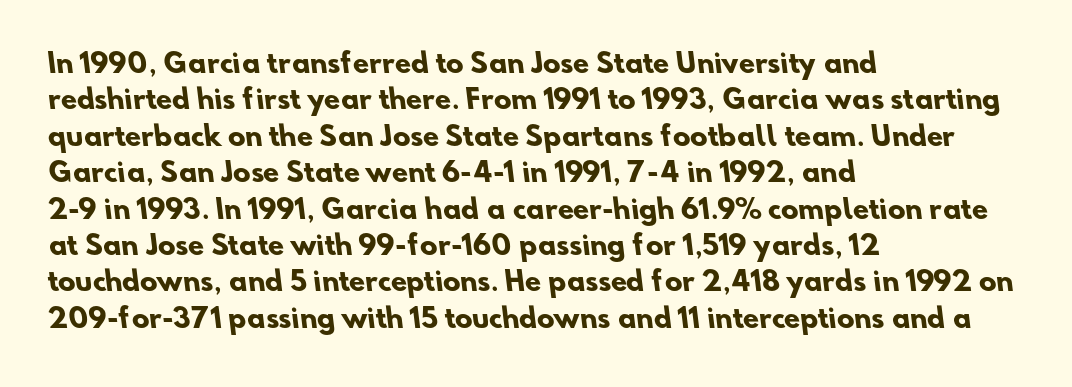
The image shows 26 px bold type; set left-aligned, normal line spacing (1.4x), normal letter spacing, not underlined.
